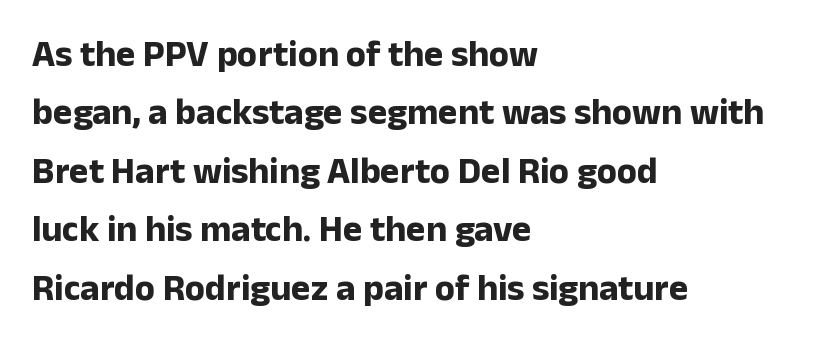
The image shows 37 px bold sans-serif type, upright; set left-aligned, normal line spacing (1.58x), normal letter spacing, not underlined; low stroke contrast and a medium x-height.
